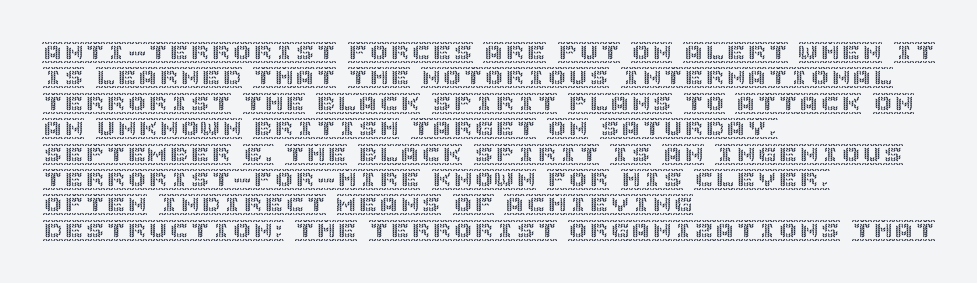
Q: Is the text italic (slanted)? A: No, it is upright.
Q: Is the text underlined? A: No.
Q: How is the paragraph aligned? A: Left-aligned.
Q: Is the spacing between letters normal or unusually wide? A: Normal.
